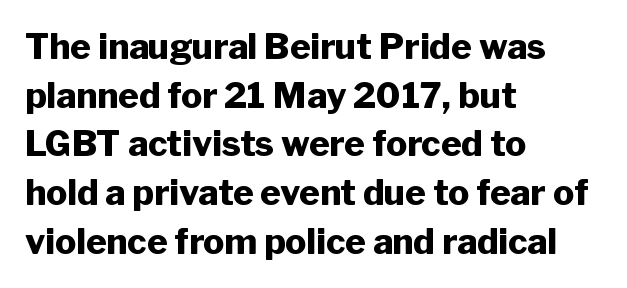
{"serif": "no", "italic": "no", "bold": "yes", "weight": "heavy", "width": "normal", "stroke_contrast": "low", "x_height": "medium", "monospaced": "no", "underline": "no", "align": "left", "line_spacing": "normal", "line_spacing_ratio": 1.39, "letter_spacing": "normal", "letter_spacing_em": 0.0, "glyph_px": 35}
